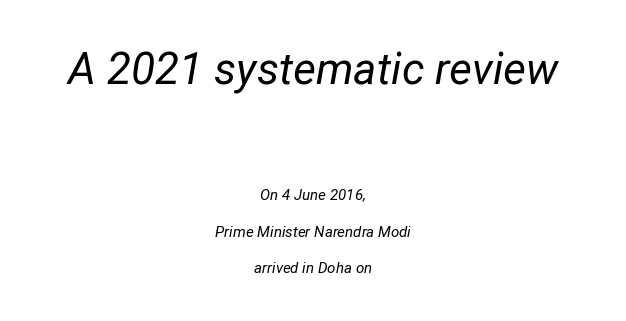
Heft: none added — not bold. Here the glyphs are tracked normally, forming tight word shapes. Regarding leading, the lines here are spaced well apart. Is the type slanted? Yes — the strokes lean at a clear angle. Is this a fixed-width face? No — the glyphs have proportional, varying widths.
